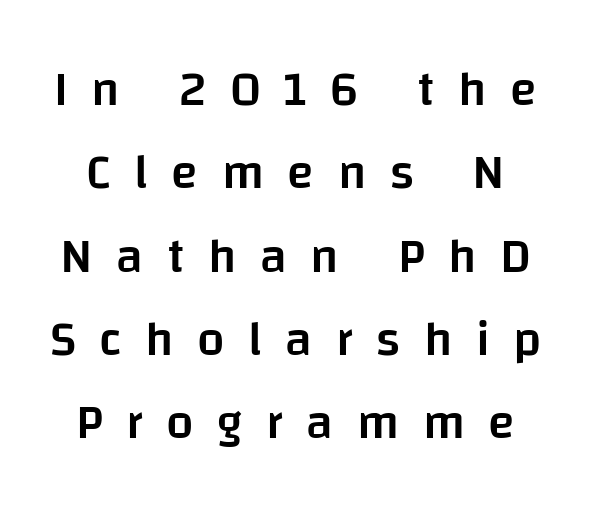
Q: Is the text bold? A: Semi-bold.
Q: Is the text italic (slanted)? A: No, it is upright.
Q: Is the typeface a serif or a sans-serif typeface? A: Sans-serif.
Q: Is the text underlined? A: No.
Q: Is the spacing between letters normal or unusually wide? A: Unusually wide.
Q: Is the spacing between lines tight, normal or loose? A: Normal.
Q: Width (condensed, normal, or wide)? A: Normal.
Q: Stroke contrast? A: Low.
Q: x-height? A: Large.
Q: Monospaced? A: No.
